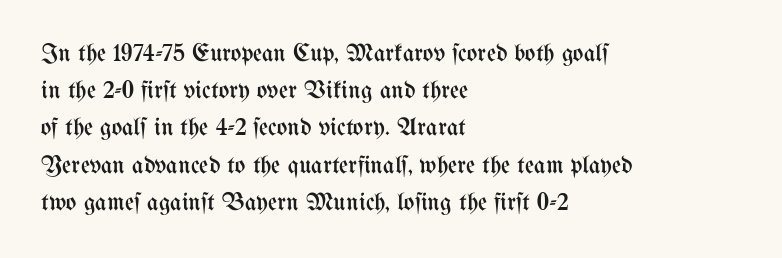
Q: Is the text bold? A: No.
Q: Is the text italic (slanted)? A: No, it is upright.
Q: Is the text underlined? A: No.
Q: How is the paragraph aligned? A: Left-aligned.
Q: Is the spacing between letters normal or unusually wide? A: Normal.
Q: Is the spacing between lines tight, normal or loose? A: Normal.
